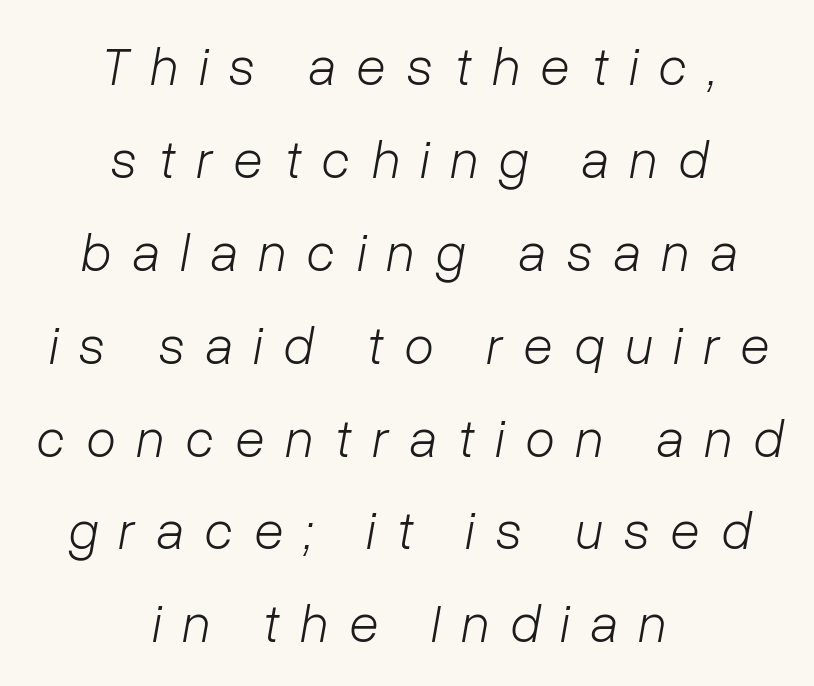
{"italic": "yes", "lean": "right", "slant_degrees": 10, "bold": "no", "weight": "light", "width": "normal", "stroke_contrast": "low", "x_height": "medium", "monospaced": "no", "underline": "no", "align": "center", "line_spacing_ratio": 1.72, "letter_spacing": "wide", "letter_spacing_em": 0.39, "glyph_px": 54}
